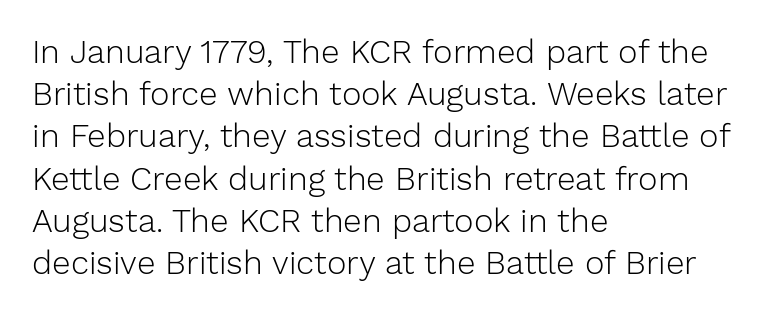
The image shows 33 px light sans-serif type, upright; set left-aligned, normal line spacing (1.28x), normal letter spacing, not underlined; low stroke contrast and a medium x-height.
